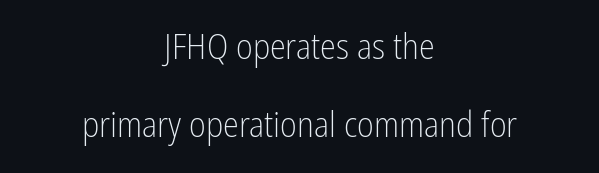
The rendering uses natural spacing where letterforms have individual widths. The specimen reads as upright at a glance. Unmarked baselines from the first word to the last. Both edges are ragged and mirror each other, which tells us the setting is centered.
